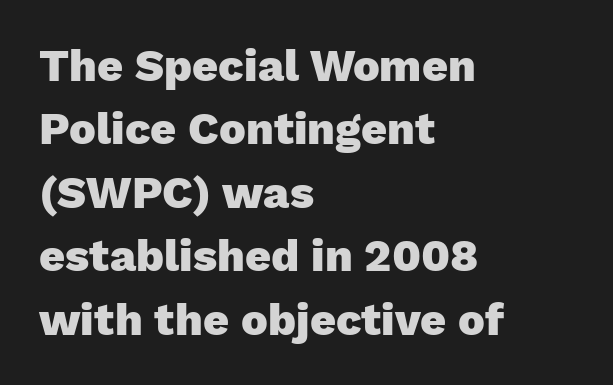
Serifs: no, the terminals of the letterforms are clean. This sample has the flowing, uneven cadence of proportional lettering. Rendered with straight, roman letterforms. You could call the tracking neutral — neither tight nor loose.
